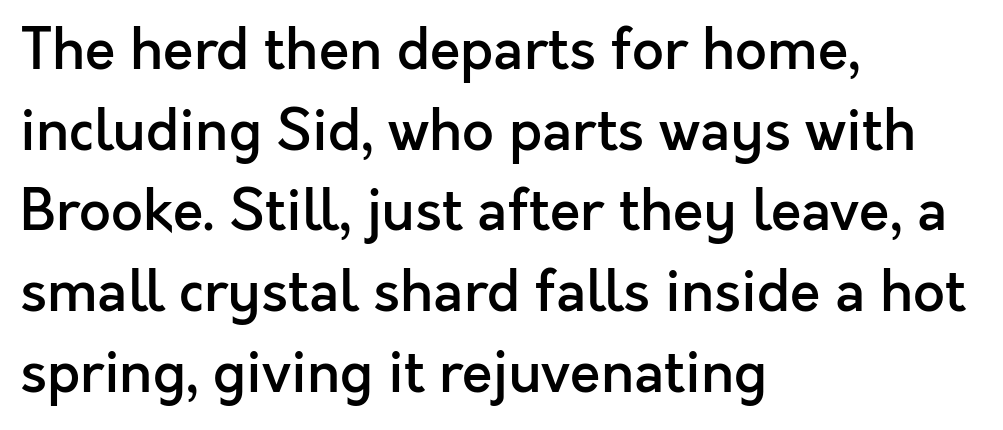
{"serif": "no", "italic": "no", "bold": "semi", "weight": "semibold", "width": "normal", "x_height": "medium", "monospaced": "no", "underline": "no", "align": "left", "line_spacing": "normal", "line_spacing_ratio": 1.44, "letter_spacing": "normal", "letter_spacing_em": 0.0, "glyph_px": 56}
